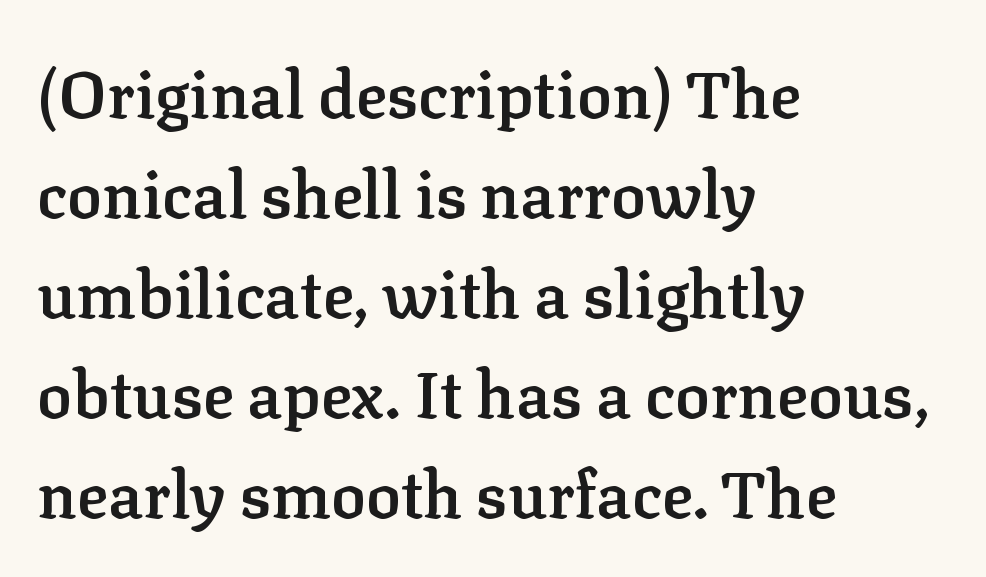
The image shows 65 px semibold serif type, upright; set left-aligned, normal line spacing (1.54x), normal letter spacing, not underlined; low stroke contrast and a medium x-height.
